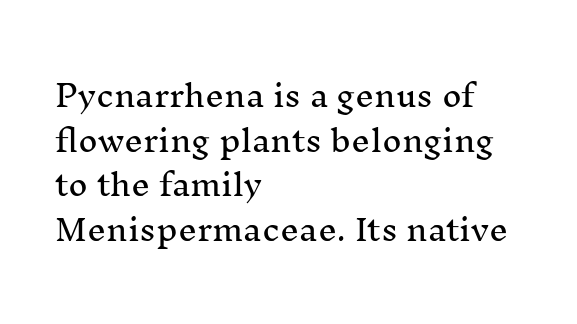
Q: Is the text italic (slanted)? A: No, it is upright.
Q: Is the typeface a serif or a sans-serif typeface? A: Serif.
Q: Is the text underlined? A: No.
Q: How is the paragraph aligned? A: Left-aligned.
Q: Is the spacing between letters normal or unusually wide? A: Normal.
Q: Is the spacing between lines tight, normal or loose? A: Normal.
Q: Width (condensed, normal, or wide)? A: Normal.
Q: Stroke contrast? A: Medium.
Q: x-height? A: Medium.
Q: Monospaced? A: No.
